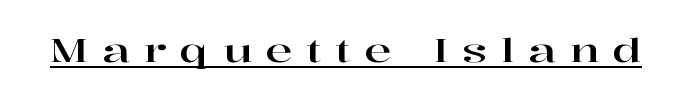
This sample carries an underscore along the baseline area. Is there any slant? The stems are plumb. Small tapered or slab feet sit at the stroke ends, so this counts as serif. Glyph-to-glyph distance is far greater than everyday printed text. Is this a fixed-width face? No — the glyphs have proportional, varying widths.
